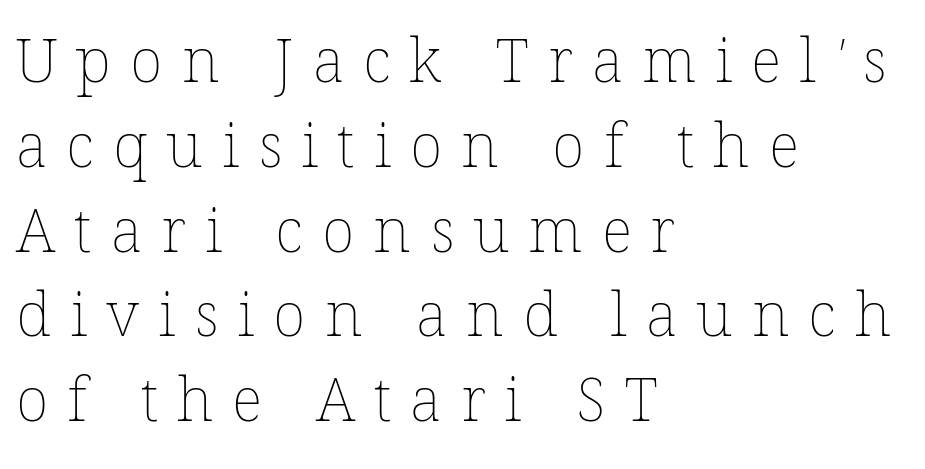
Is this a fixed-width face? No — the glyphs have proportional, varying widths. The leading is moderate, giving the passage an even texture. These lines are set flush left with a ragged right edge. The line texture is sparse and dotted thanks to wide tracking. The words here are not underlined. Stroke thickness stays within the range of a standard reading face or lighter.
